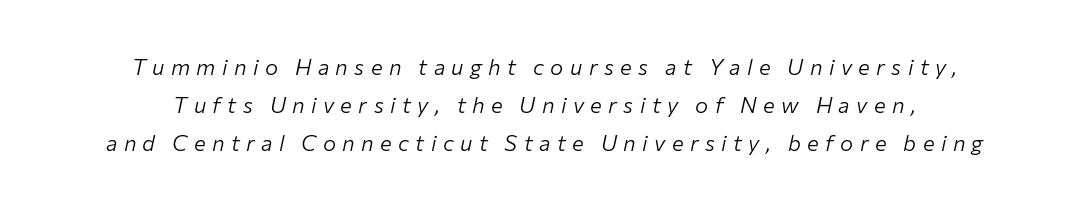
The image shows 22 px text type, italic (leaning right); set centered, line spacing 1.73x, unusually wide letter spacing (+0.29 em), not underlined.
